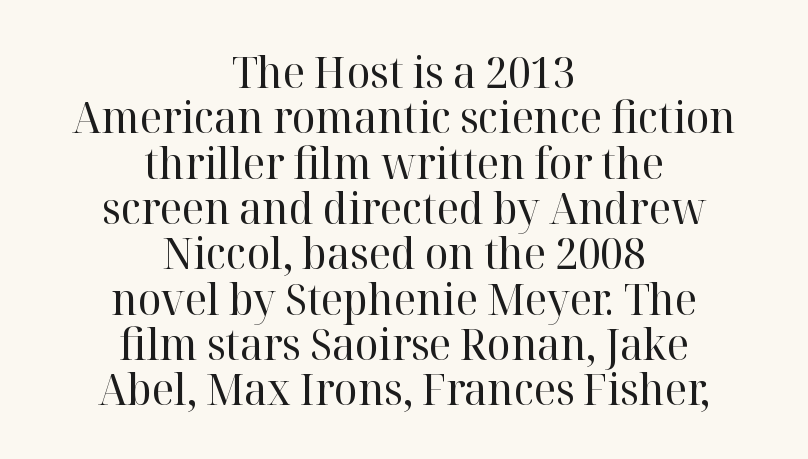
Classification — serif. Does the lettering tilt? It doesn't — this is upright. Each line is balanced around a shared central axis. Do the characters align in a grid? No, the font is proportional. Unmarked baselines from the first word to the last. The line texture is even and compact thanks to regular tracking.
